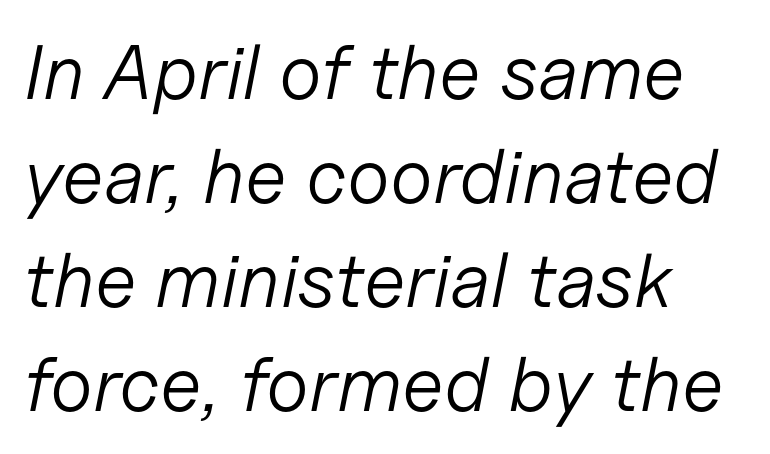
Q: Is the text bold? A: No.
Q: Is the text italic (slanted)? A: Yes, it leans right by about 11 degrees.
Q: Is the text underlined? A: No.
Q: How is the paragraph aligned? A: Left-aligned.
Q: Is the spacing between letters normal or unusually wide? A: Normal.
Q: Is the spacing between lines tight, normal or loose? A: Normal.
Q: Width (condensed, normal, or wide)? A: Normal.
Q: Stroke contrast? A: Low.
Q: x-height? A: Medium.
Q: Monospaced? A: No.
